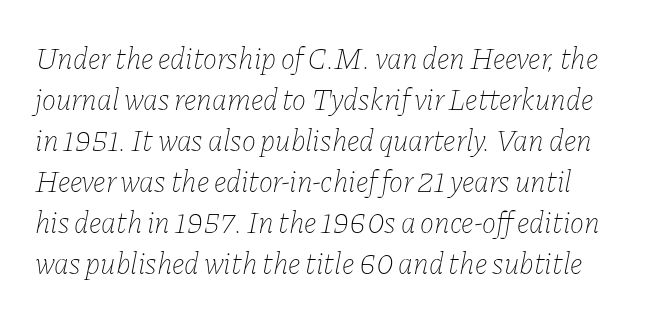
Does the lettering tilt? It does — this is italic. Does extra space separate the letters? No, they use regular spacing. This sample has the flowing, uneven cadence of proportional lettering. Vertical spacing — default.
